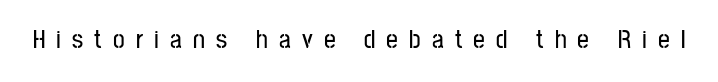
{"italic": "no", "underline": "no", "letter_spacing": "wide", "letter_spacing_em": 0.43, "glyph_px": 26}
